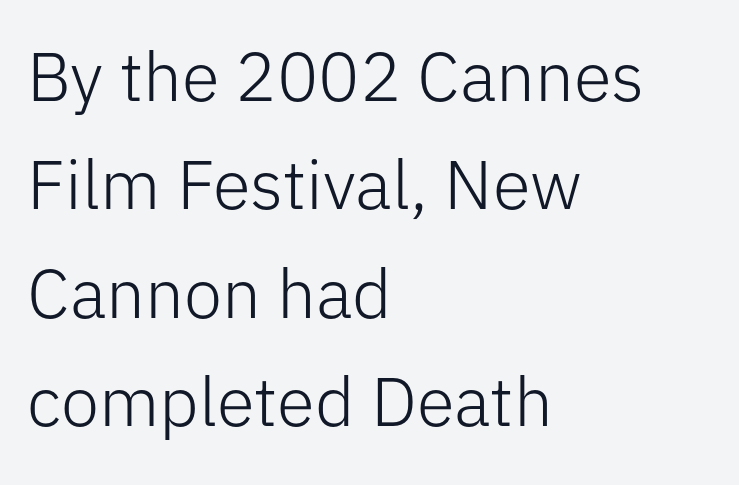
The image shows 69 px light sans-serif type, upright; set left-aligned, normal line spacing (1.57x), normal letter spacing, not underlined; low stroke contrast and a medium x-height.
